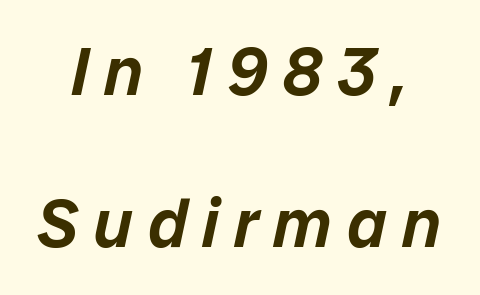
Q: Is the text italic (slanted)? A: Yes, it leans right by about 12 degrees.
Q: Is the text underlined? A: No.
Q: How is the paragraph aligned? A: Centered.
Q: Is the spacing between letters normal or unusually wide? A: Unusually wide.
Q: Is the spacing between lines tight, normal or loose? A: Loose.
Q: Width (condensed, normal, or wide)? A: Normal.
Q: Stroke contrast? A: Low.
Q: x-height? A: Medium.
Q: Monospaced? A: No.
